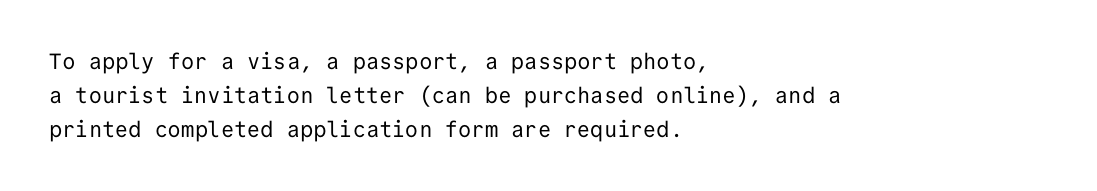
The image shows 22 px text type, upright; set left-aligned, normal line spacing (1.54x), normal letter spacing, not underlined.
